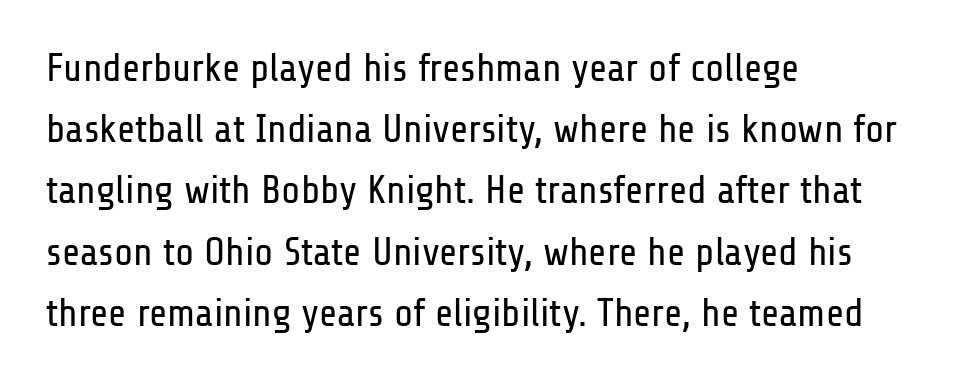
The image shows 39 px regular-weight, condensed sans-serif type, upright; set left-aligned, normal line spacing (1.57x), normal letter spacing, not underlined; low stroke contrast and a medium x-height.
